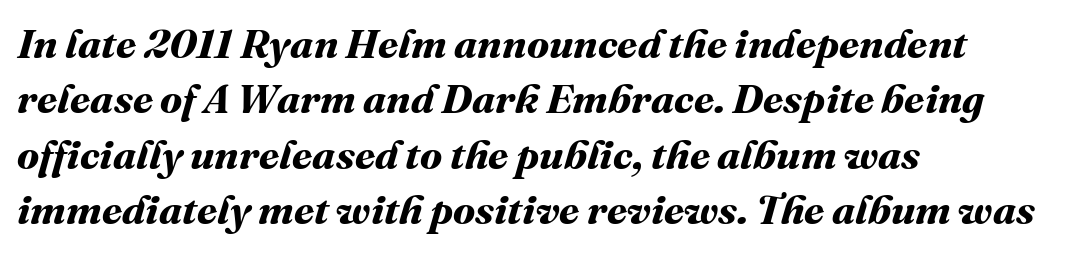
The image shows 41 px bold type; set left-aligned, normal line spacing (1.35x), normal letter spacing, not underlined; medium stroke contrast and a medium x-height.
